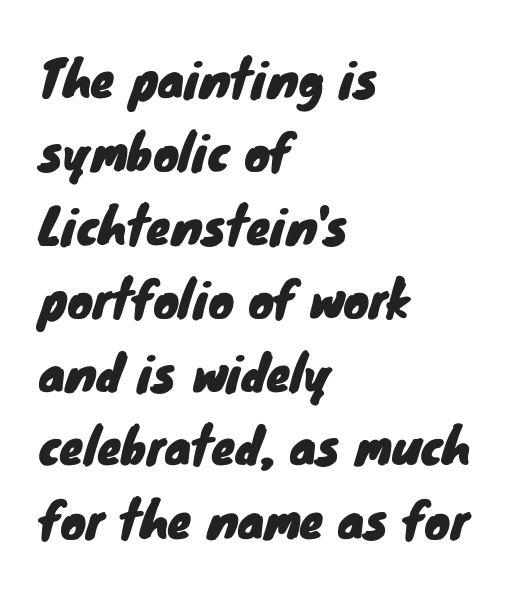
The image shows 48 px sans-serif type; set left-aligned, normal line spacing (1.53x), normal letter spacing, not underlined; low stroke contrast and a small x-height.
